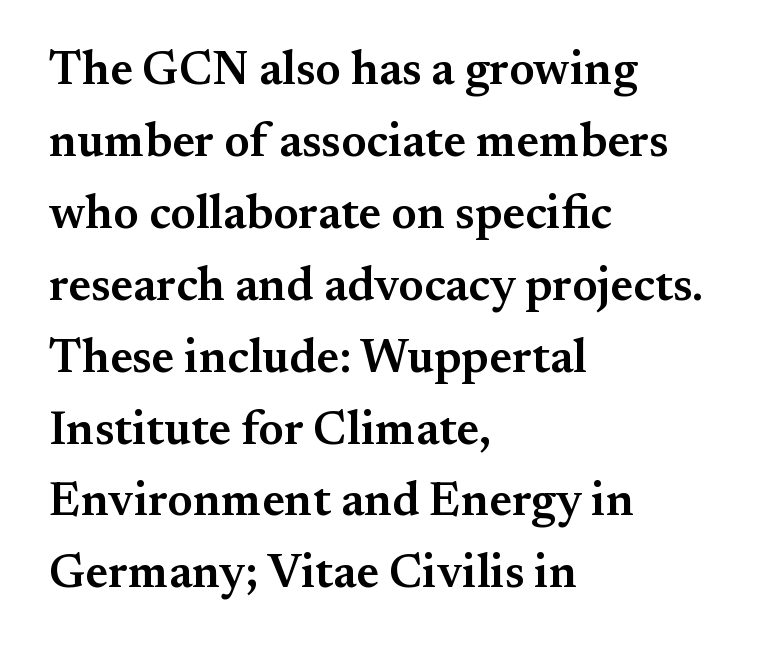
{"serif": "yes", "italic": "no", "bold": "semi", "weight": "semibold", "width": "normal", "stroke_contrast": "medium", "x_height": "small", "monospaced": "no", "underline": "no", "align": "left", "line_spacing": "normal", "line_spacing_ratio": 1.53, "letter_spacing": "normal", "letter_spacing_em": 0.0, "glyph_px": 47}
